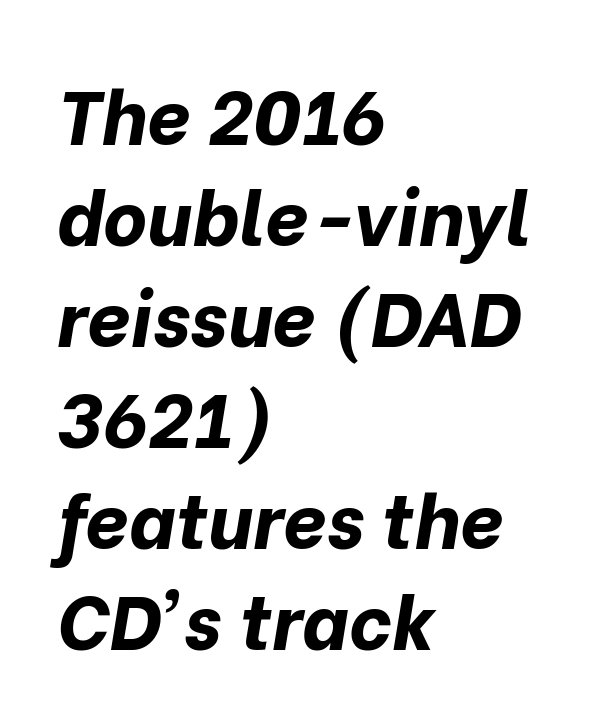
The image shows 76 px bold type, italic (leaning right); set left-aligned, normal line spacing (1.33x), normal letter spacing, not underlined; low stroke contrast and a medium x-height.
